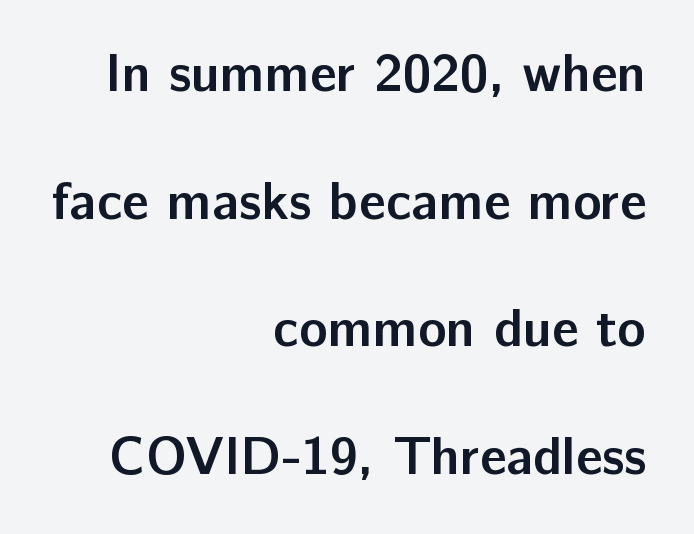
In terms of letterform style, serifs are entirely absent. Observe the ordinary spacing: letters are neighbours, not strangers. Vertical strokes here are truly vertical. Compared with a flush-left layout, this one pins lines to the opposite, right side. The characters look thick and weighty, a clear bold. Letters rest on an invisible, unmarked baseline.
